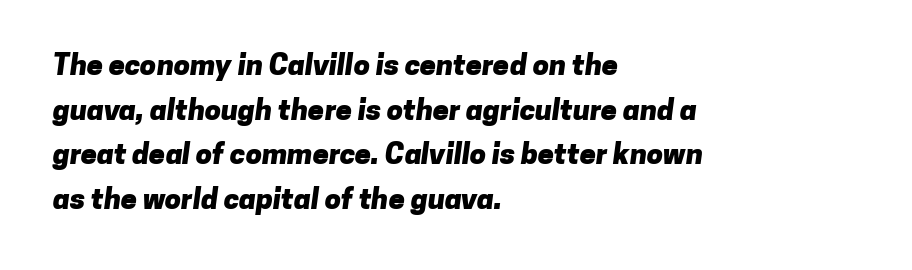
Interline gaps are of average width in this sample. Thick stems and heavy bowls — unmistakably bold. Is the letter spacing exaggerated? No — it looks like the ordinary default. Note the varied advance widths — an 'i' is clearly narrower than an 'm'. A bare baseline throughout the passage. The paragraph shown leans on its left margin.
